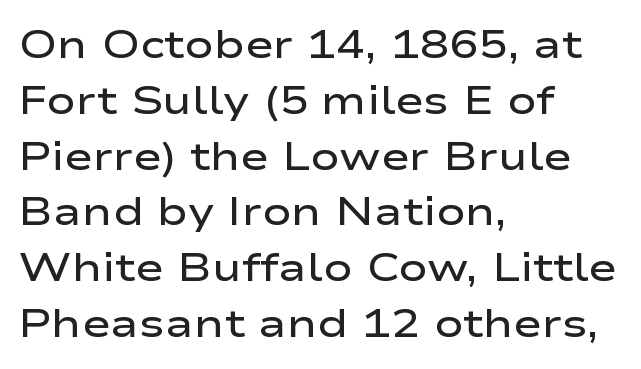
{"serif": "no", "italic": "no", "bold": "semi", "weight": "semibold", "width": "wide", "stroke_contrast": "low", "x_height": "medium", "monospaced": "no", "underline": "no", "align": "left", "line_spacing": "normal", "line_spacing_ratio": 1.43, "letter_spacing": "normal", "letter_spacing_em": 0.0, "glyph_px": 39}
